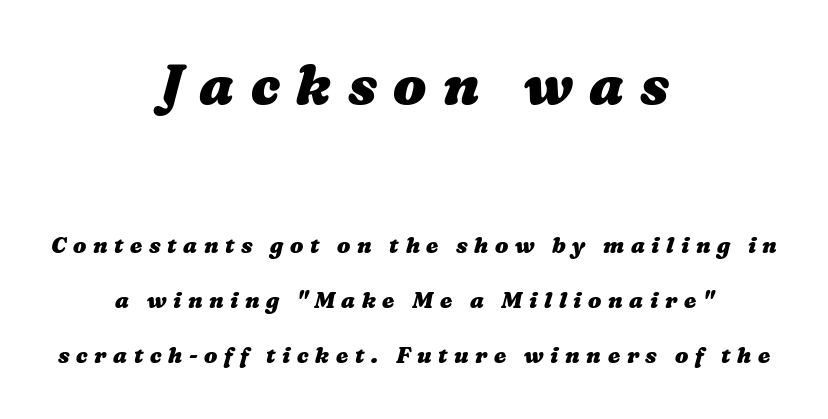
Q: Is the text bold? A: Yes.
Q: Is the text underlined? A: No.
Q: How is the paragraph aligned? A: Centered.
Q: Is the spacing between letters normal or unusually wide? A: Unusually wide.
Q: Is the spacing between lines tight, normal or loose? A: Loose.
Q: Which block of text is set in a larger size, the first (top) or the second (bottom)? A: The first (top) one.
Q: Width (condensed, normal, or wide)? A: Wide.
Q: Stroke contrast? A: Medium.
Q: x-height? A: Medium.
Q: Monospaced? A: No.
